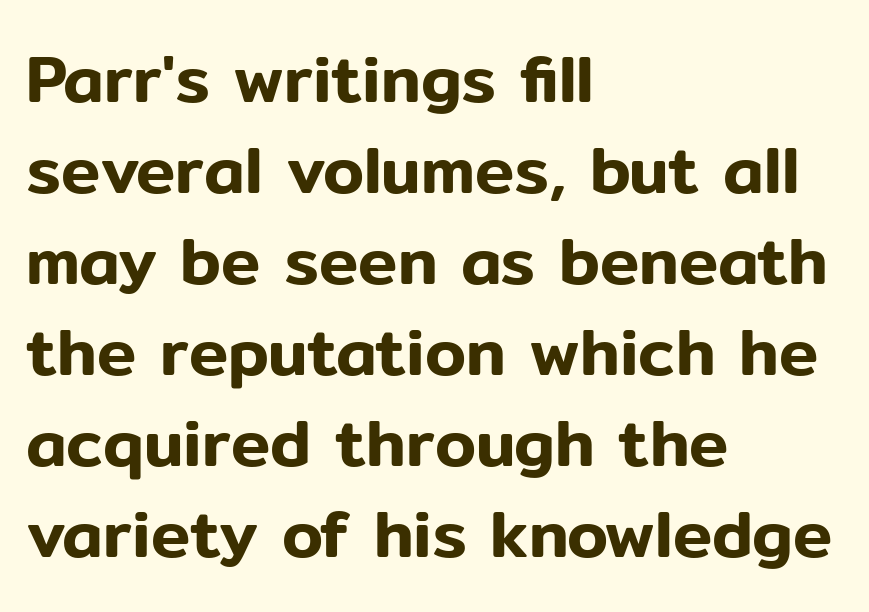
{"serif": "no", "italic": "no", "width": "normal", "stroke_contrast": "low", "x_height": "medium", "monospaced": "no", "underline": "no", "align": "left", "line_spacing": "normal", "line_spacing_ratio": 1.38, "letter_spacing": "normal", "letter_spacing_em": 0.0, "glyph_px": 66}
